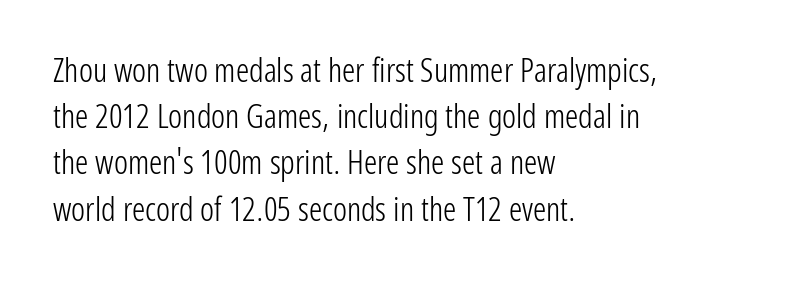
What kind of face is this? One without serifs — a sans. This reads as an unemphasized weight, regular at the heaviest. Each letter keeps its own natural width here, so spacing adapts to shape. A clean baseline with only descenders dipping below it.
